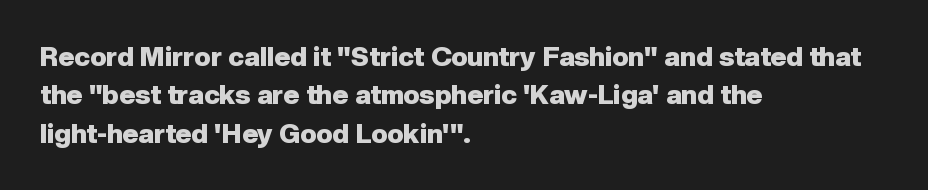
Q: Is the text bold? A: Yes.
Q: Is the text italic (slanted)? A: No, it is upright.
Q: Is the text underlined? A: No.
Q: How is the paragraph aligned? A: Left-aligned.
Q: Is the spacing between letters normal or unusually wide? A: Normal.
Q: Is the spacing between lines tight, normal or loose? A: Normal.
